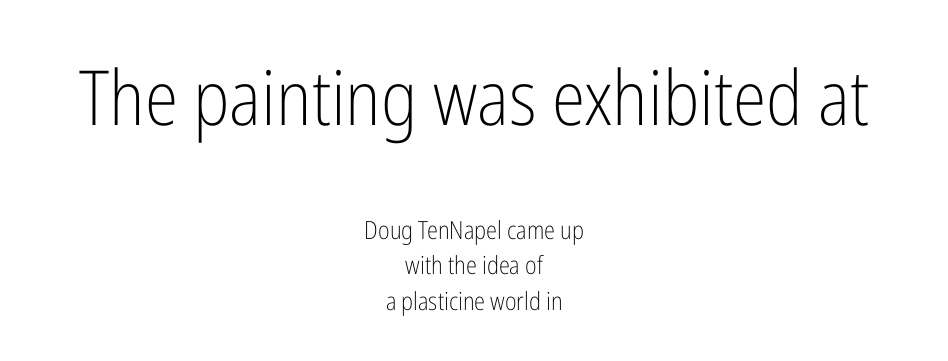
{"serif": "no", "italic": "no", "bold": "no", "weight": "light", "width": "condensed", "stroke_contrast": "low", "x_height": "medium", "monospaced": "no", "underline": "no", "align": "center", "line_spacing": "normal", "line_spacing_ratio": 1.42, "letter_spacing": "normal", "letter_spacing_em": 0.0, "larger_block": "first", "size_ratio": 3.04, "glyph_px": 76}
